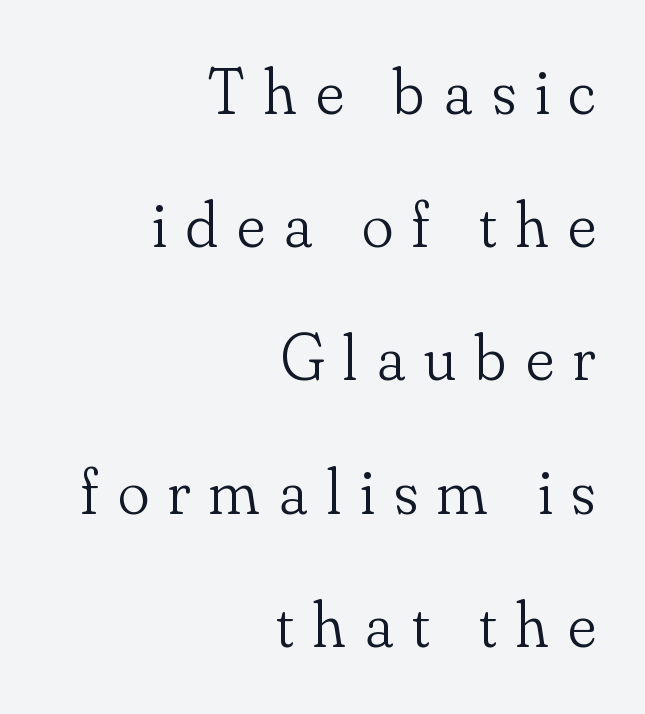
The image shows 65 px light serif type, upright; set right-aligned, loose line spacing (2.05x), unusually wide letter spacing (+0.3 em), not underlined; low stroke contrast and a small x-height.
